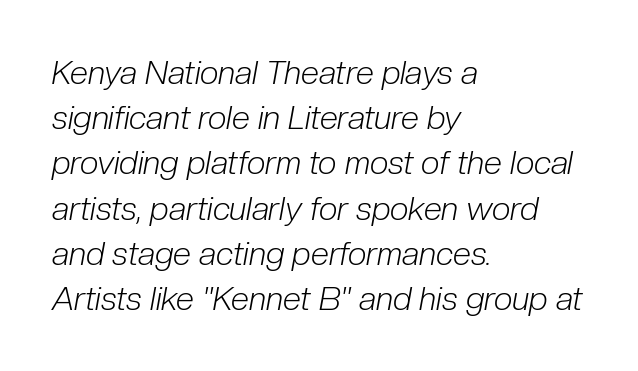
{"italic": "yes", "lean": "right", "slant_degrees": 10, "bold": "no", "weight": "light", "width": "condensed", "stroke_contrast": "low", "x_height": "medium", "monospaced": "no", "underline": "no", "align": "left", "line_spacing": "normal", "line_spacing_ratio": 1.37, "letter_spacing": "normal", "letter_spacing_em": 0.0, "glyph_px": 33}
